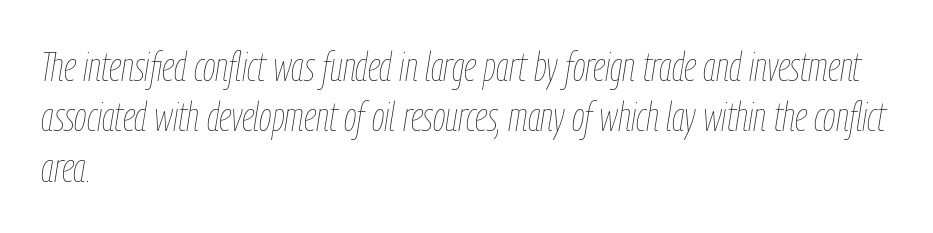
{"italic": "yes", "lean": "right", "slant_degrees": 9, "bold": "no", "weight": "thin", "width": "condensed", "stroke_contrast": "low", "x_height": "medium", "monospaced": "no", "underline": "no", "align": "left", "line_spacing_ratio": 1.23, "letter_spacing": "normal", "letter_spacing_em": 0.0, "glyph_px": 41}
